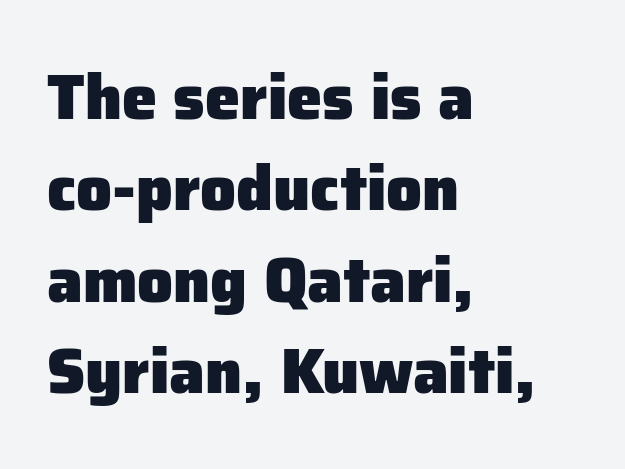
Type style note: lacks serifs. Letters rest on an invisible, unmarked baseline. Regarding leading, the lines here are spaced in the standard way. The passage shown is typed in a proportional face where columns would drift.
